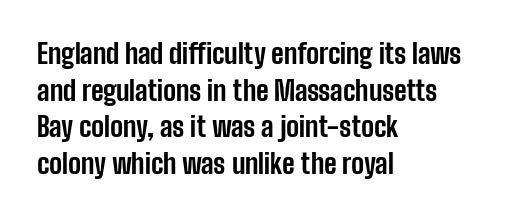
Casual observation: everything's shoved over to the left. Look at the tracking — it's just the regular setting, nothing added. The rendering uses a moderate line-height, typical for paragraphs. Decoration check: the copy has no underline. The face used here has the dense, thick strokes of a bold. The typography opts for an upright posture over an oblique one.
